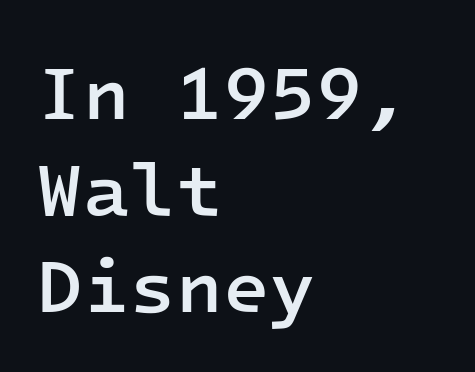
Posture: vertical. As a designer I'd log this as weight 600, semibold. Every row of glyphs begins at an identical x-position on the left. Nothing unusual about the tracking: characters are spaced as the font intends.
